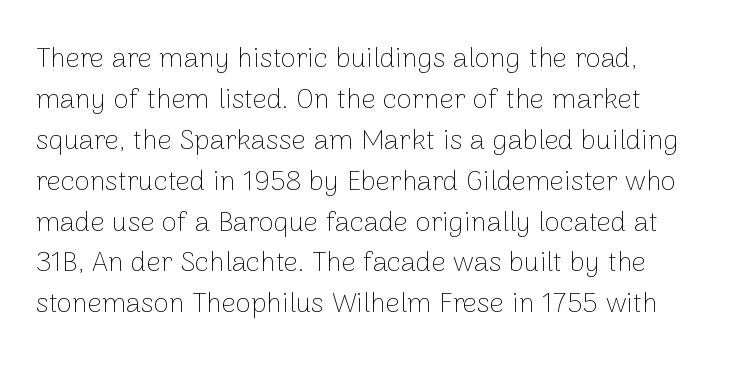
The image shows 28 px thin sans-serif type, upright; set normal line spacing (1.46x), normal letter spacing, not underlined; low stroke contrast and a medium x-height.
